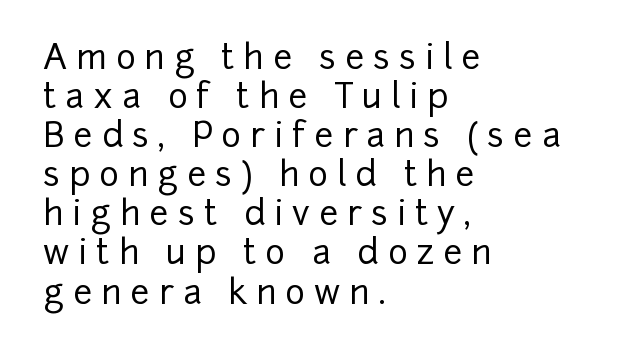
{"serif": "no", "italic": "no", "width": "normal", "stroke_contrast": "low", "x_height": "medium", "monospaced": "no", "underline": "no", "align": "left", "line_spacing": "tight", "line_spacing_ratio": 1.15, "letter_spacing": "wide", "letter_spacing_em": 0.26, "glyph_px": 34}
